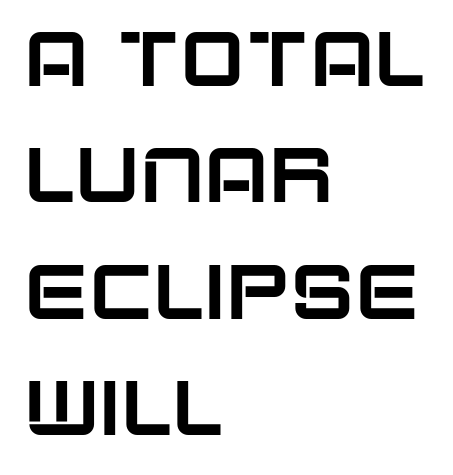
Q: Is the text italic (slanted)? A: No, it is upright.
Q: Is the typeface a serif or a sans-serif typeface? A: Sans-serif.
Q: Is the text underlined? A: No.
Q: How is the paragraph aligned? A: Left-aligned.
Q: Is the spacing between letters normal or unusually wide? A: Normal.
Q: Is the spacing between lines tight, normal or loose? A: Normal.
Q: Width (condensed, normal, or wide)? A: Normal.
Q: Stroke contrast? A: Low.
Q: x-height? A: Large.
Q: Monospaced? A: No.
